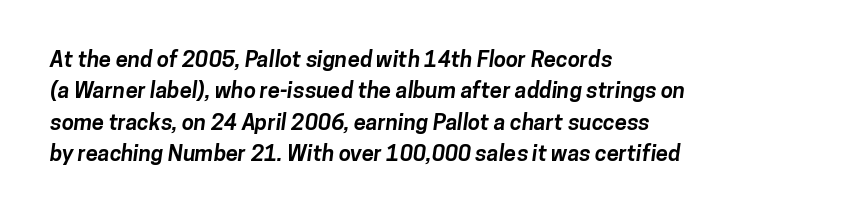
{"bold": "yes", "underline": "no", "align": "left", "line_spacing": "normal", "line_spacing_ratio": 1.43, "letter_spacing": "normal", "letter_spacing_em": 0.0, "glyph_px": 22}
